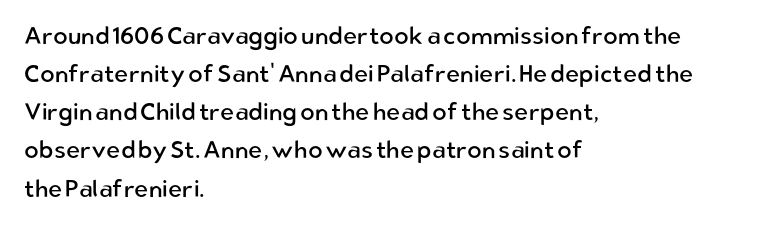
Q: Is the text bold? A: No.
Q: Is the text italic (slanted)? A: No, it is upright.
Q: Is the text underlined? A: No.
Q: How is the paragraph aligned? A: Left-aligned.
Q: Is the spacing between letters normal or unusually wide? A: Normal.
Q: Is the spacing between lines tight, normal or loose? A: Normal.
